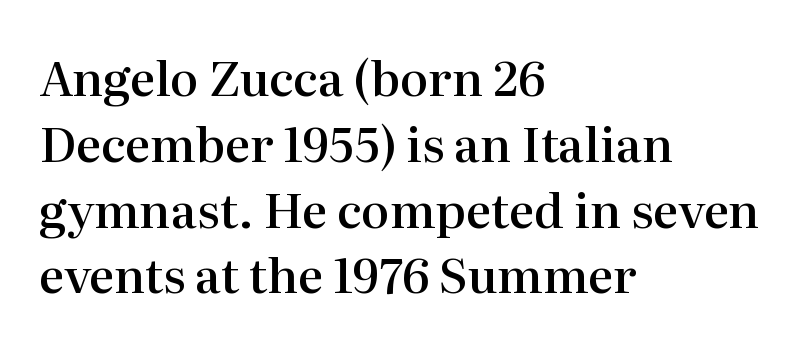
The image shows 48 px semibold serif type, upright; set left-aligned, normal line spacing (1.37x), normal letter spacing, not underlined; high stroke contrast and a medium x-height.
